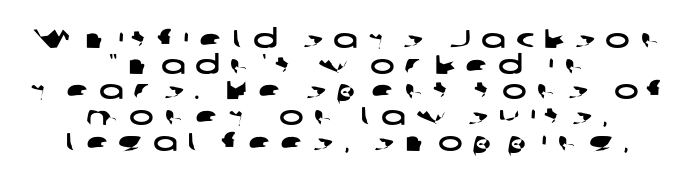
{"underline": "no", "align": "center", "line_spacing": "tight", "line_spacing_ratio": 0.99, "letter_spacing": "wide", "letter_spacing_em": 0.39, "glyph_px": 26}
